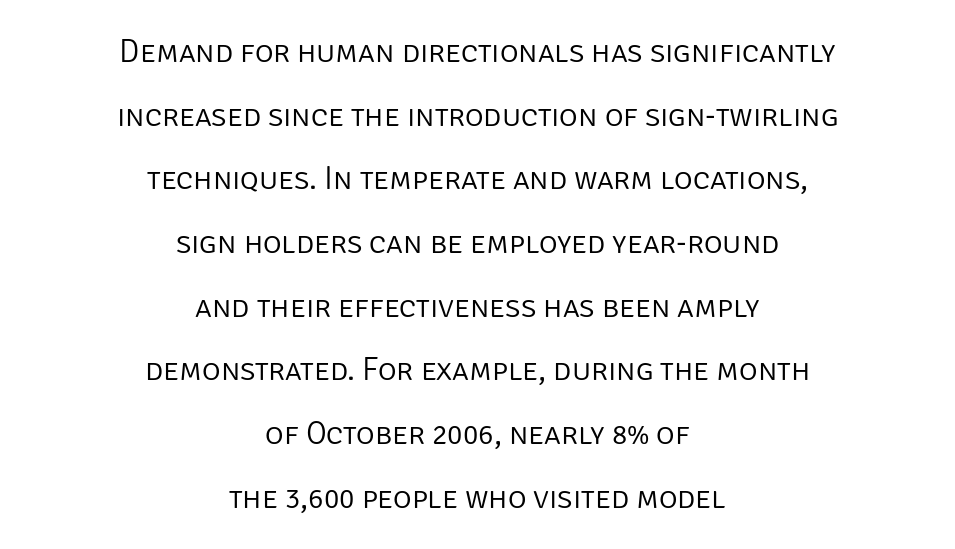
Q: Is the text bold? A: No.
Q: Is the text italic (slanted)? A: No, it is upright.
Q: Is the typeface a serif or a sans-serif typeface? A: Sans-serif.
Q: Is the text underlined? A: No.
Q: How is the paragraph aligned? A: Centered.
Q: Is the spacing between letters normal or unusually wide? A: Normal.
Q: Is the spacing between lines tight, normal or loose? A: Loose.
Q: Width (condensed, normal, or wide)? A: Normal.
Q: Stroke contrast? A: Low.
Q: x-height? A: Large.
Q: Monospaced? A: No.
